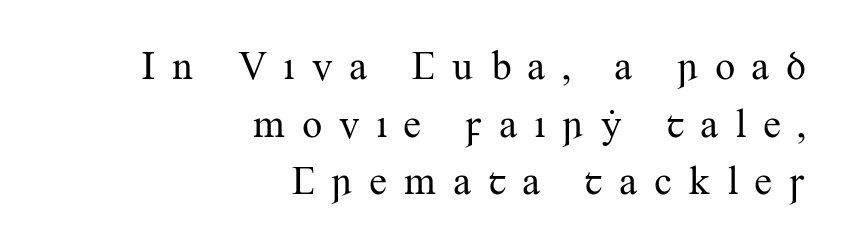
Q: Is the text bold? A: No.
Q: Is the text italic (slanted)? A: No, it is upright.
Q: Is the typeface a serif or a sans-serif typeface? A: Serif.
Q: Is the text underlined? A: No.
Q: How is the paragraph aligned? A: Right-aligned.
Q: Is the spacing between letters normal or unusually wide? A: Unusually wide.
Q: Is the spacing between lines tight, normal or loose? A: Normal.
Q: Width (condensed, normal, or wide)? A: Normal.
Q: Stroke contrast? A: Medium.
Q: x-height? A: Small.
Q: Monospaced? A: No.
